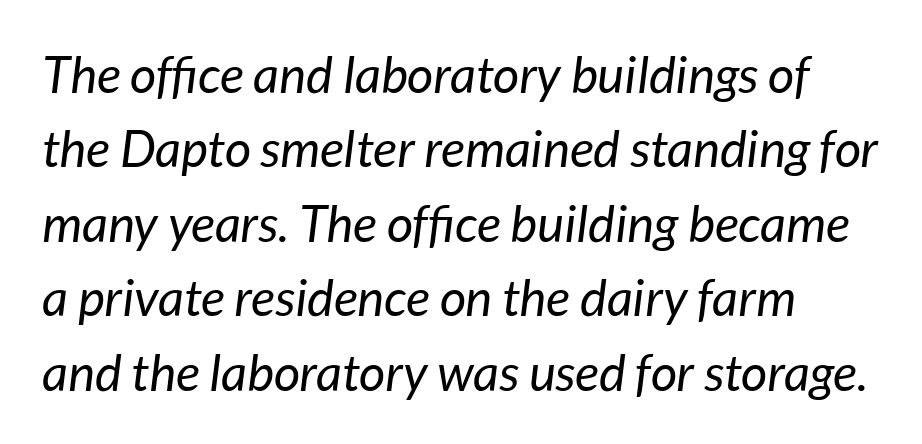
Q: Is the text bold? A: No.
Q: Is the text italic (slanted)? A: Yes, it leans right by about 7 degrees.
Q: Is the text underlined? A: No.
Q: How is the paragraph aligned? A: Left-aligned.
Q: Is the spacing between letters normal or unusually wide? A: Normal.
Q: Is the spacing between lines tight, normal or loose? A: Normal.
Q: Width (condensed, normal, or wide)? A: Normal.
Q: Stroke contrast? A: Low.
Q: x-height? A: Medium.
Q: Monospaced? A: No.
